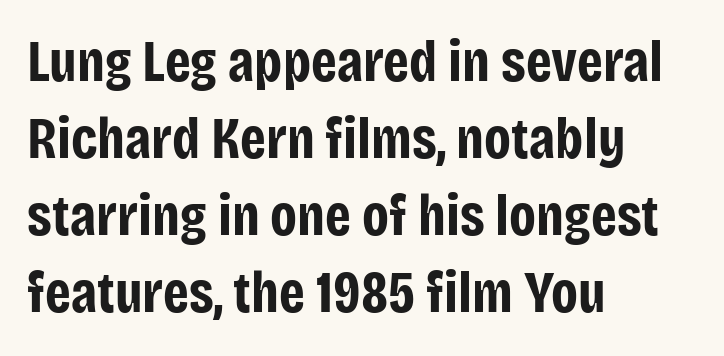
The image shows 58 px bold, condensed sans-serif type, upright; set left-aligned, normal line spacing (1.33x), normal letter spacing, not underlined; low stroke contrast and a large x-height.
